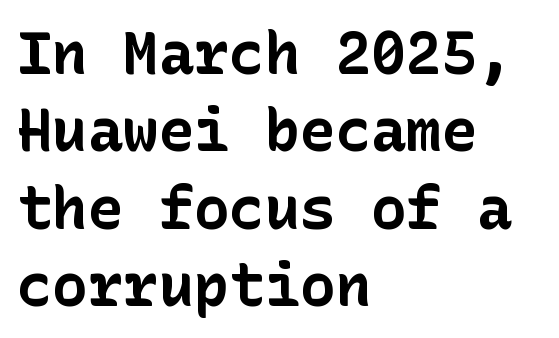
The lettering holds an erect, upright posture throughout. These lines are set flush left with a ragged right edge. Lines of text with bare space underneath. Typographic density is high because the face is bold. How would I describe the line gaps? Plain and ordinary.
